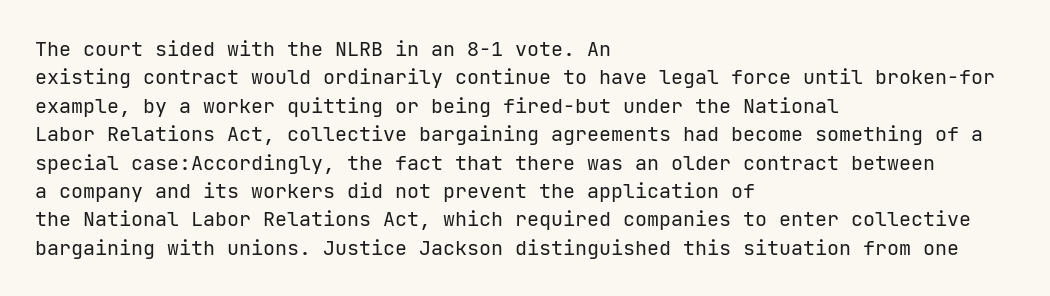
Glyph-to-glyph distance matches everyday printed text. One glance says typical: line gaps are just what's usual. A bare baseline throughout the passage. Does the lettering tilt? It doesn't — this is upright.
